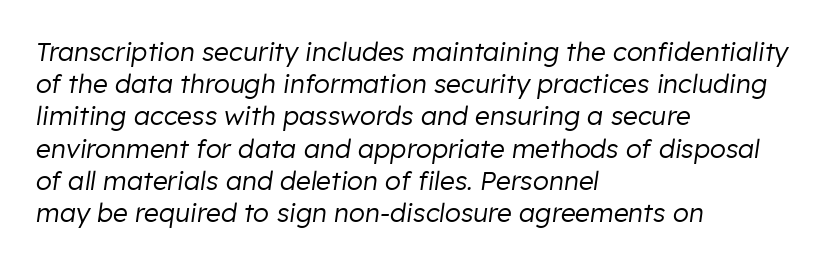
Weight: in the light-to-regular range. This rendering uses left alignment, leaving the right contour irregular. In terms of letterspacing, this is plain default setting. Quick note: italic. The baseline area is clear.
